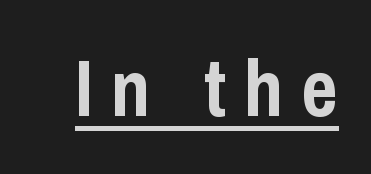
{"serif": "no", "italic": "no", "bold": "yes", "weight": "semibold", "width": "condensed", "stroke_contrast": "low", "x_height": "medium", "monospaced": "no", "underline": "yes", "letter_spacing": "wide", "letter_spacing_em": 0.22, "glyph_px": 80}
